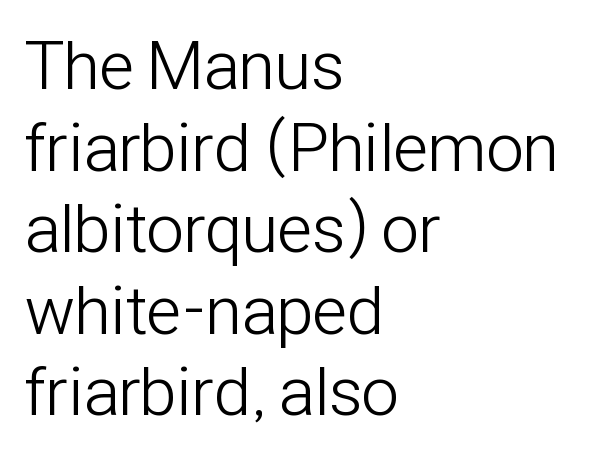
You could not count columns in this text — the font is proportionally spaced. It's the straight-up-and-down kind of type. Alignment: flush left. Nobody touched the tracking dial on this one. A clean baseline with only descenders dipping below it.
